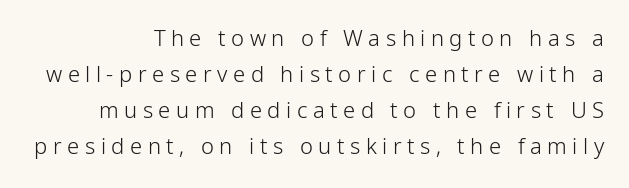
The image shows 22 px text type, upright; set right-aligned, normal line spacing (1.63x), unusually wide letter spacing (+0.25 em), not underlined.
